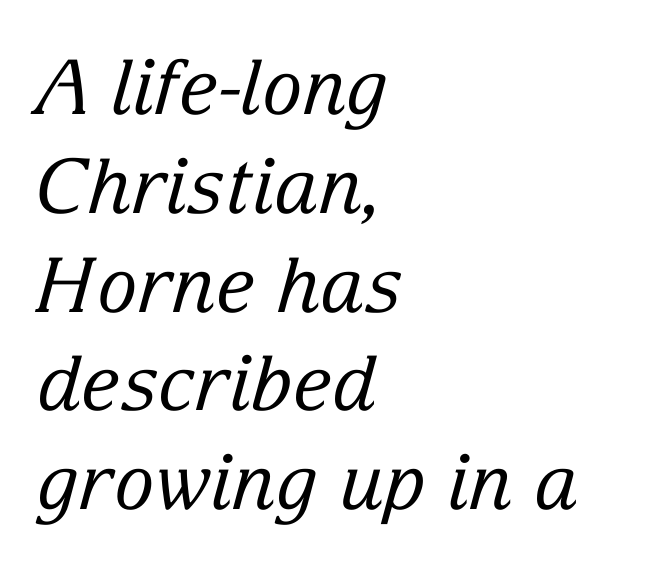
Q: Is the text bold? A: No.
Q: Is the text italic (slanted)? A: Yes, it leans right by about 15 degrees.
Q: Is the typeface a serif or a sans-serif typeface? A: Serif.
Q: Is the text underlined? A: No.
Q: How is the paragraph aligned? A: Left-aligned.
Q: Is the spacing between letters normal or unusually wide? A: Normal.
Q: Is the spacing between lines tight, normal or loose? A: Normal.
Q: Width (condensed, normal, or wide)? A: Normal.
Q: Stroke contrast? A: Low.
Q: x-height? A: Medium.
Q: Monospaced? A: No.
